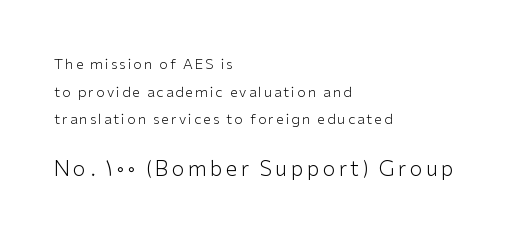
Q: Is the text bold? A: No.
Q: Is the text italic (slanted)? A: No, it is upright.
Q: Is the text underlined? A: No.
Q: How is the paragraph aligned? A: Left-aligned.
Q: Is the spacing between lines tight, normal or loose? A: Loose.
Q: Which block of text is set in a larger size, the first (top) or the second (bottom)? A: The second (bottom) one.
